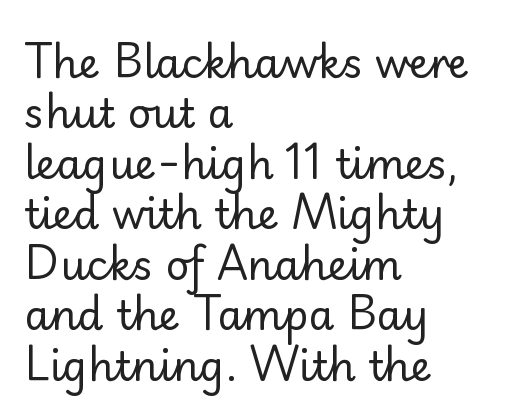
The image shows 41 px regular-weight sans-serif type, upright; set left-aligned, line spacing 1.23x, normal letter spacing, not underlined; low stroke contrast and a small x-height.
